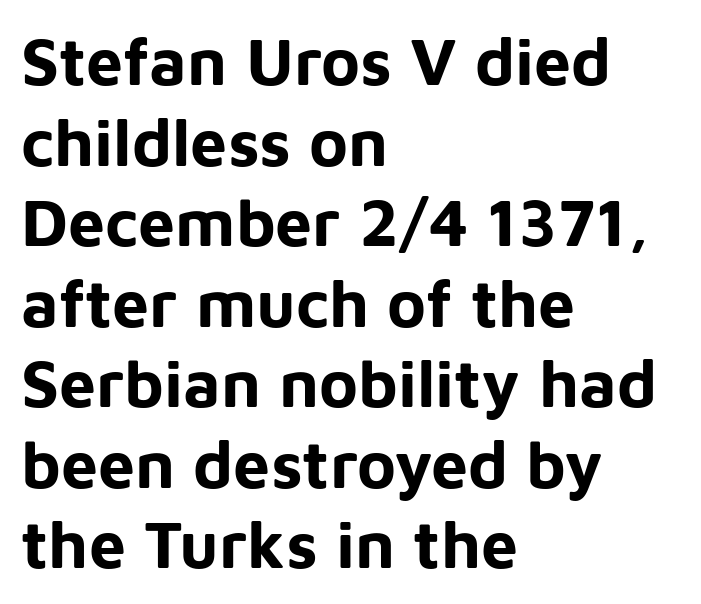
Q: Is the text bold? A: Yes.
Q: Is the text italic (slanted)? A: No, it is upright.
Q: Is the typeface a serif or a sans-serif typeface? A: Sans-serif.
Q: Is the text underlined? A: No.
Q: How is the paragraph aligned? A: Left-aligned.
Q: Is the spacing between letters normal or unusually wide? A: Normal.
Q: Width (condensed, normal, or wide)? A: Normal.
Q: Stroke contrast? A: Low.
Q: x-height? A: Medium.
Q: Monospaced? A: No.
